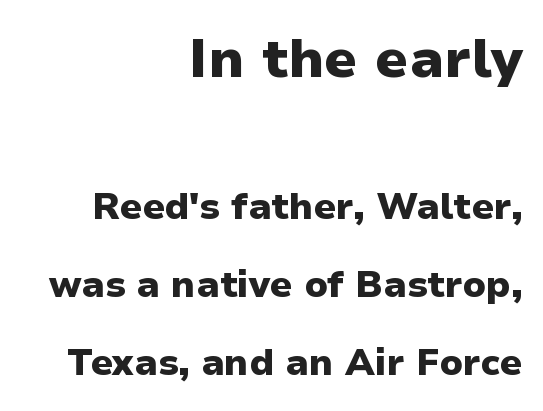
The image shows 55 px heavy sans-serif type, upright; set right-aligned, loose line spacing (2.11x), normal letter spacing, not underlined; the first (top) block is 1.49x larger; low stroke contrast and a medium x-height.
